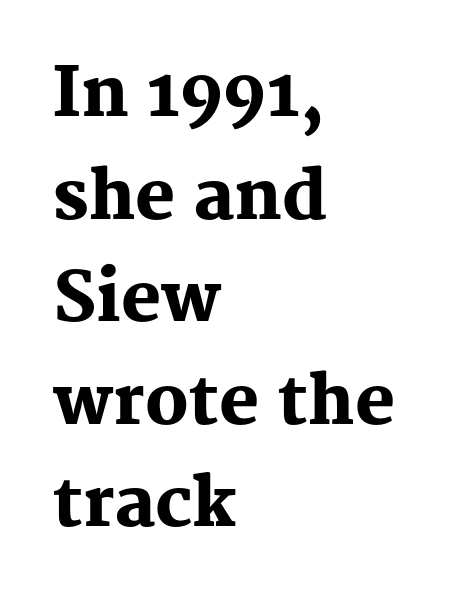
On the weight axis this lands at bold, roughly 700. Italic: no, the glyphs are upright roman. The passage is arranged the way most books set body copy — flush left. No extra tracking has been applied to these lines. The zone under the glyphs is completely vacant. Serif or sans? Serif — the stroke terminals have little feet.
